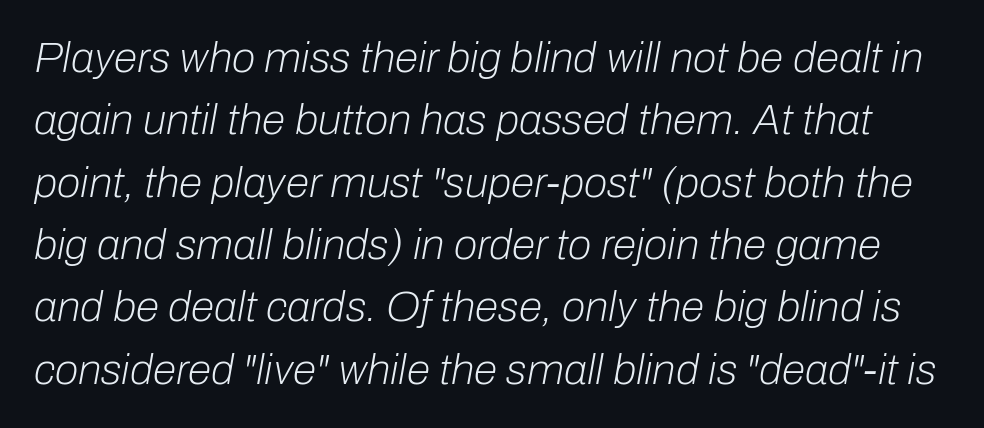
Q: Is the text bold? A: No.
Q: Is the text italic (slanted)? A: Yes, it leans right by about 10 degrees.
Q: Is the text underlined? A: No.
Q: Is the spacing between letters normal or unusually wide? A: Normal.
Q: Is the spacing between lines tight, normal or loose? A: Normal.
Q: Width (condensed, normal, or wide)? A: Normal.
Q: Stroke contrast? A: Low.
Q: x-height? A: Medium.
Q: Monospaced? A: No.
